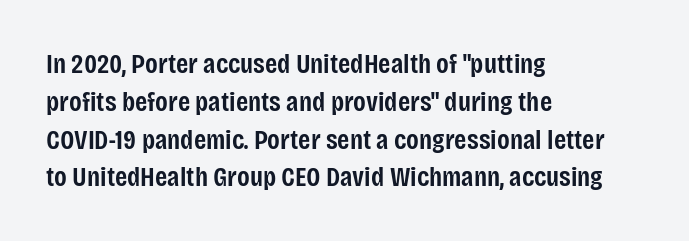
Upright lettering throughout. Check under the words: just untouched page. The rendering shows plain stroke endings on the letterforms — a sans-serif design. Between one letter and the next there's only the usual sliver of space. Strokes here are thickened, but only to semibold level. The rendering uses natural spacing where letterforms have individual widths.
